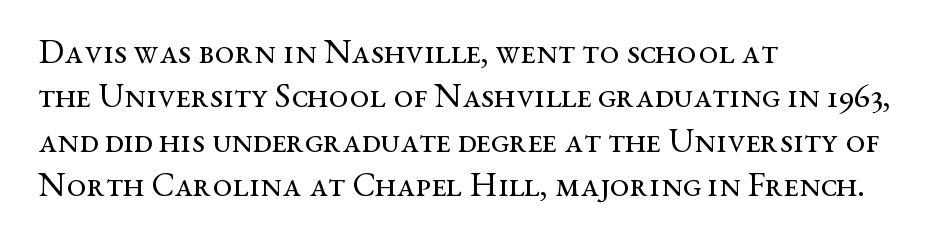
Q: Is the text bold? A: No.
Q: Is the text italic (slanted)? A: No, it is upright.
Q: Is the typeface a serif or a sans-serif typeface? A: Serif.
Q: Is the text underlined? A: No.
Q: How is the paragraph aligned? A: Left-aligned.
Q: Is the spacing between letters normal or unusually wide? A: Normal.
Q: Is the spacing between lines tight, normal or loose? A: Normal.
Q: Width (condensed, normal, or wide)? A: Wide.
Q: Stroke contrast? A: Medium.
Q: x-height? A: Medium.
Q: Monospaced? A: No.
